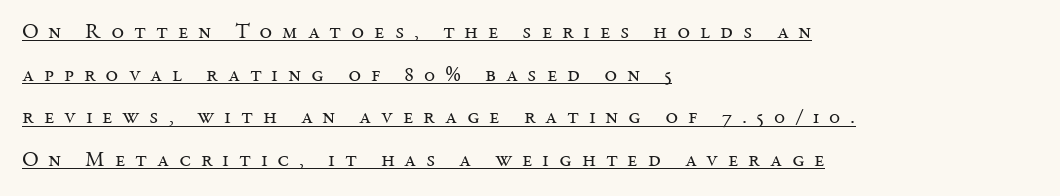
The text block is weighted toward the left margin, trailing off unevenly rightward. There is plenty of visible air inserted between adjacent glyphs. Glance below the letters and you will spot a drawn line. Italic: no, the glyphs are upright roman.
